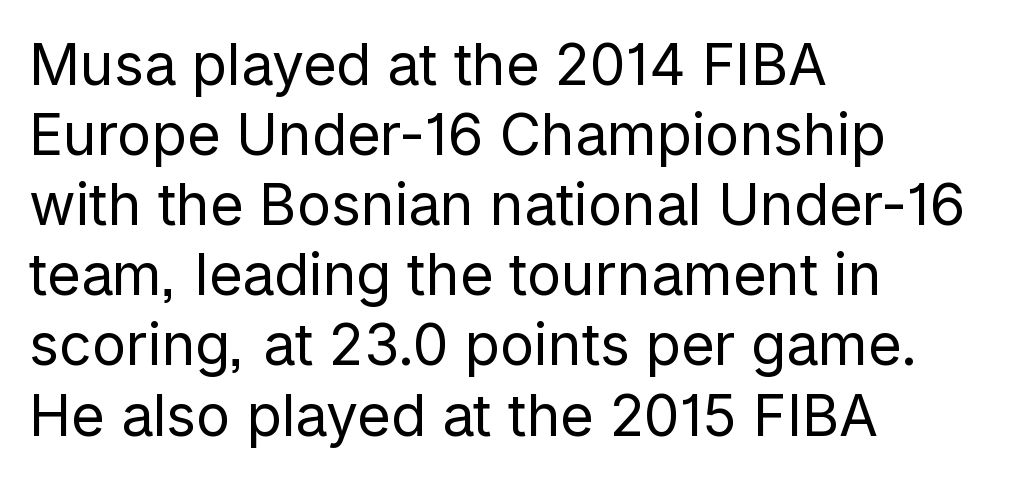
The image shows 57 px regular-weight sans-serif type, upright; set left-aligned, line spacing 1.23x, normal letter spacing, not underlined; low stroke contrast and a medium x-height.
